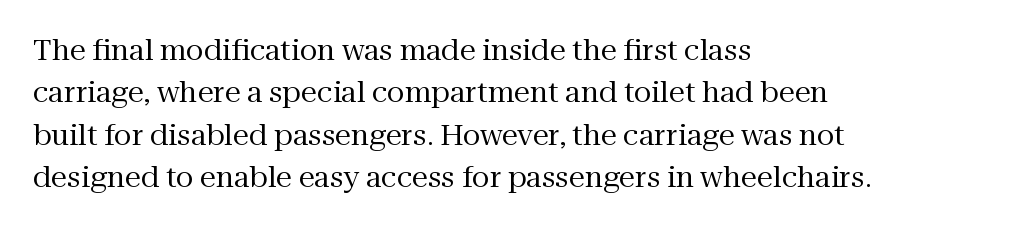
Q: Is the text bold? A: No.
Q: Is the text italic (slanted)? A: No, it is upright.
Q: Is the typeface a serif or a sans-serif typeface? A: Serif.
Q: Is the text underlined? A: No.
Q: How is the paragraph aligned? A: Left-aligned.
Q: Is the spacing between letters normal or unusually wide? A: Normal.
Q: Is the spacing between lines tight, normal or loose? A: Normal.
Q: Width (condensed, normal, or wide)? A: Normal.
Q: Stroke contrast? A: Medium.
Q: x-height? A: Medium.
Q: Monospaced? A: No.
